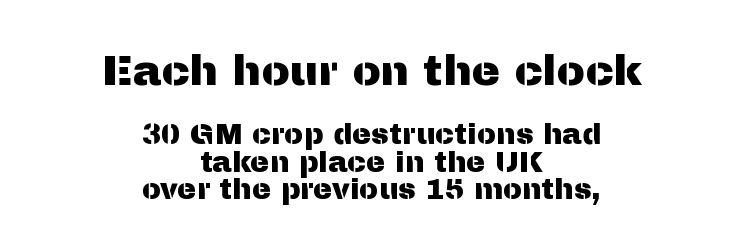
Q: Is the text italic (slanted)? A: No, it is upright.
Q: Is the typeface a serif or a sans-serif typeface? A: Sans-serif.
Q: Is the text underlined? A: No.
Q: How is the paragraph aligned? A: Centered.
Q: Is the spacing between letters normal or unusually wide? A: Normal.
Q: Is the spacing between lines tight, normal or loose? A: Tight.
Q: Which block of text is set in a larger size, the first (top) or the second (bottom)? A: The first (top) one.
Q: Width (condensed, normal, or wide)? A: Normal.
Q: Stroke contrast? A: Medium.
Q: x-height? A: Medium.
Q: Monospaced? A: No.
